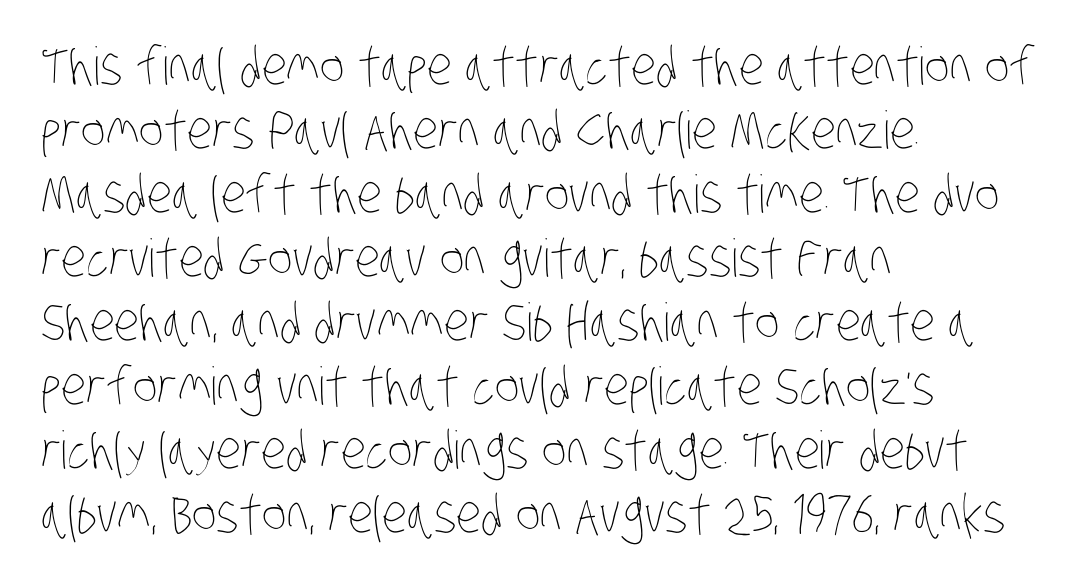
{"bold": "no", "weight": "thin", "width": "condensed", "stroke_contrast": "low", "x_height": "large", "monospaced": "no", "underline": "no", "align": "left", "line_spacing_ratio": 1.23, "letter_spacing": "normal", "letter_spacing_em": 0.0, "glyph_px": 52}
